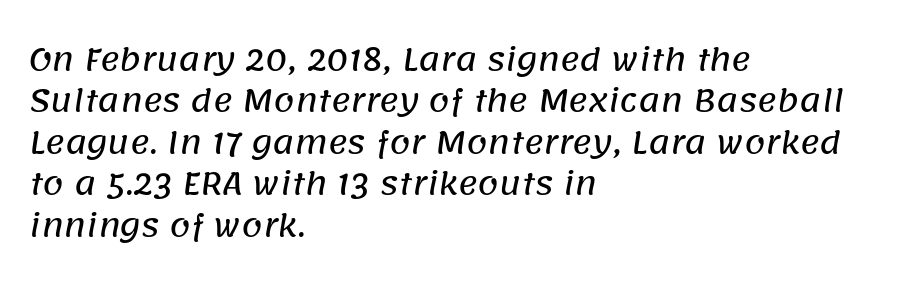
{"serif": "no", "width": "normal", "stroke_contrast": "low", "x_height": "large", "monospaced": "no", "underline": "no", "align": "left", "line_spacing": "normal", "line_spacing_ratio": 1.38, "letter_spacing": "normal", "letter_spacing_em": 0.0, "glyph_px": 30}
